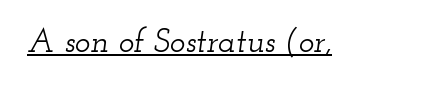
{"serif": "yes", "italic": "yes", "lean": "right", "slant_degrees": 12, "width": "wide", "stroke_contrast": "low", "x_height": "small", "monospaced": "no", "underline": "yes", "letter_spacing": "normal", "letter_spacing_em": 0.0, "glyph_px": 33}
